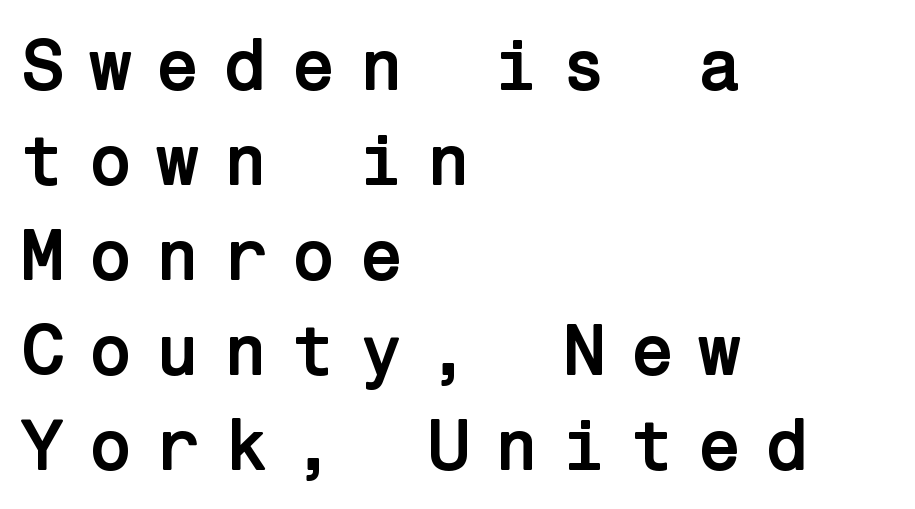
Q: Is the text bold? A: Yes.
Q: Is the text italic (slanted)? A: No, it is upright.
Q: Is the typeface a serif or a sans-serif typeface? A: Sans-serif.
Q: Is the text underlined? A: No.
Q: How is the paragraph aligned? A: Left-aligned.
Q: Is the spacing between letters normal or unusually wide? A: Unusually wide.
Q: Is the spacing between lines tight, normal or loose? A: Normal.
Q: Width (condensed, normal, or wide)? A: Normal.
Q: Stroke contrast? A: Low.
Q: x-height? A: Medium.
